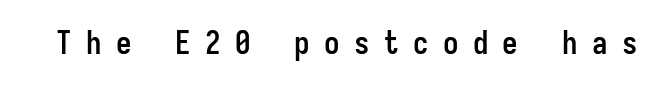
The image shows 31 px semibold, condensed sans-serif type, upright, monospaced; set unusually wide letter spacing (+0.46 em), not underlined; low stroke contrast and a medium x-height.
